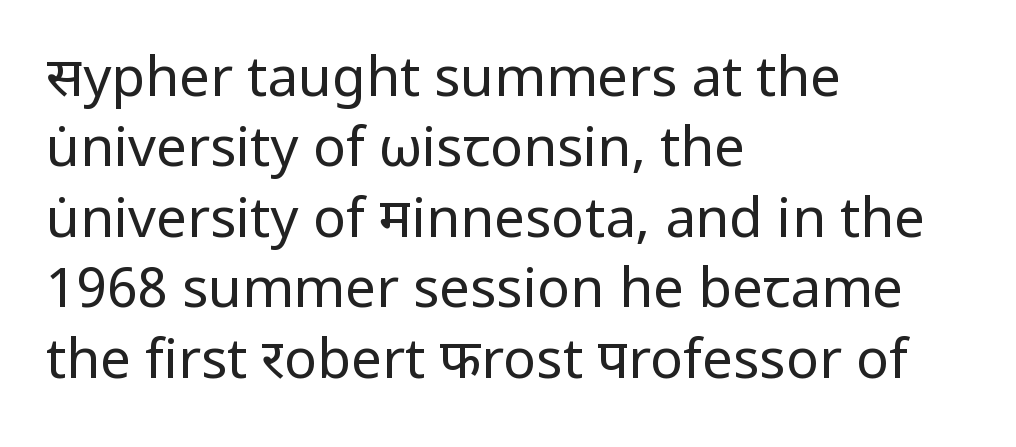
Q: Is the text bold? A: No.
Q: Is the text italic (slanted)? A: No, it is upright.
Q: Is the typeface a serif or a sans-serif typeface? A: Sans-serif.
Q: Is the text underlined? A: No.
Q: How is the paragraph aligned? A: Left-aligned.
Q: Is the spacing between letters normal or unusually wide? A: Normal.
Q: Is the spacing between lines tight, normal or loose? A: Normal.
Q: Width (condensed, normal, or wide)? A: Normal.
Q: Stroke contrast? A: Low.
Q: x-height? A: Medium.
Q: Monospaced? A: No.
